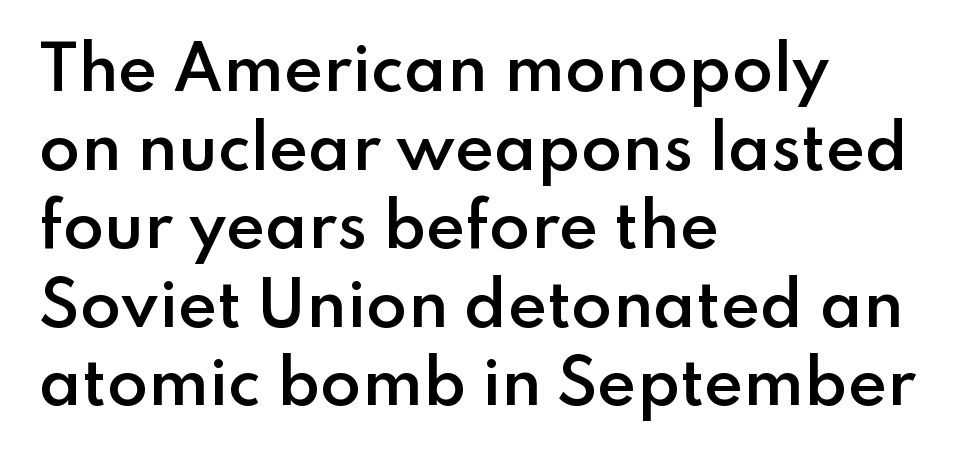
{"serif": "no", "italic": "no", "bold": "semi", "weight": "semibold", "width": "normal", "stroke_contrast": "low", "x_height": "small", "monospaced": "no", "underline": "no", "align": "left", "line_spacing": "normal", "line_spacing_ratio": 1.31, "letter_spacing": "normal", "letter_spacing_em": 0.0, "glyph_px": 60}
